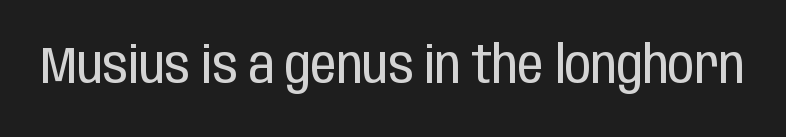
Character widths vary here, with narrow letters taking less room than wide ones. The characters display no serif detailing; their extremities are plain. Only glyphs here, with clear space below each row. The letterforms sit at book weight or below. This sample uses plain, unmodified letter spacing.
